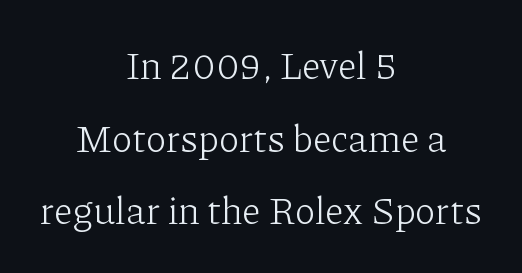
Q: Is the text bold? A: No.
Q: Is the text italic (slanted)? A: No, it is upright.
Q: Is the typeface a serif or a sans-serif typeface? A: Serif.
Q: Is the text underlined? A: No.
Q: How is the paragraph aligned? A: Centered.
Q: Is the spacing between letters normal or unusually wide? A: Normal.
Q: Is the spacing between lines tight, normal or loose? A: Loose.
Q: Width (condensed, normal, or wide)? A: Normal.
Q: Stroke contrast? A: Low.
Q: x-height? A: Medium.
Q: Monospaced? A: No.
